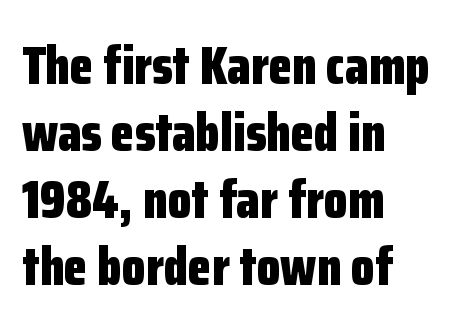
{"serif": "no", "italic": "no", "bold": "yes", "weight": "bold", "width": "condensed", "stroke_contrast": "low", "x_height": "medium", "monospaced": "no", "underline": "no", "align": "left", "line_spacing_ratio": 1.24, "letter_spacing": "normal", "letter_spacing_em": 0.0, "glyph_px": 54}
